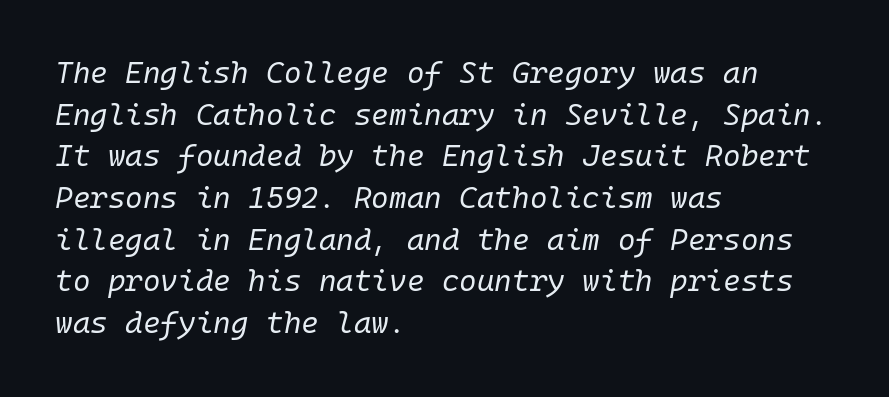
Q: Is the text bold? A: No.
Q: Is the text italic (slanted)? A: Yes, it leans right by about 10 degrees.
Q: Is the text underlined? A: No.
Q: How is the paragraph aligned? A: Left-aligned.
Q: Is the spacing between letters normal or unusually wide? A: Normal.
Q: Is the spacing between lines tight, normal or loose? A: Normal.
Q: Width (condensed, normal, or wide)? A: Normal.
Q: Stroke contrast? A: Low.
Q: x-height? A: Medium.
Q: Monospaced? A: Yes.
